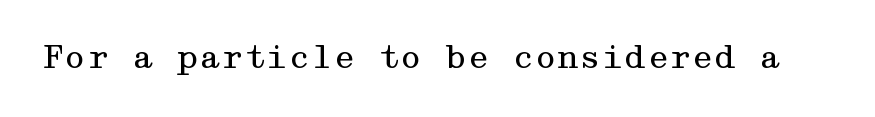
The image shows 32 px regular-weight, wide serif type, upright; set normal letter spacing, not underlined; medium stroke contrast and a medium x-height.
